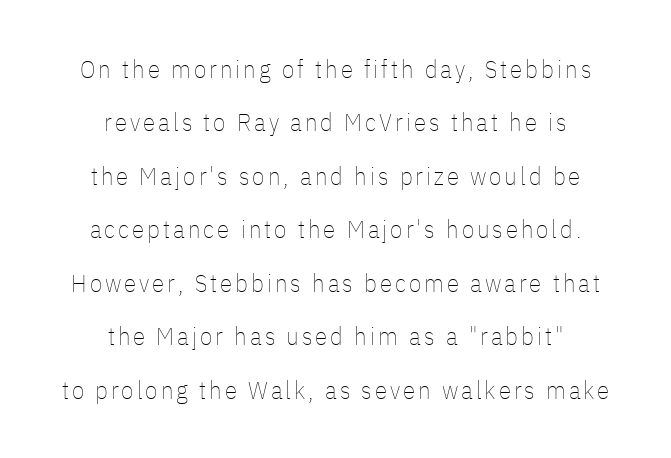
Horizontal alignment here is central, giving a formal, balanced look. Does the leading feel generous? Absolutely, it's lavish. Honestly, there is no underline to notice here at all. Notice how the stems are strictly vertical — no italics here.
